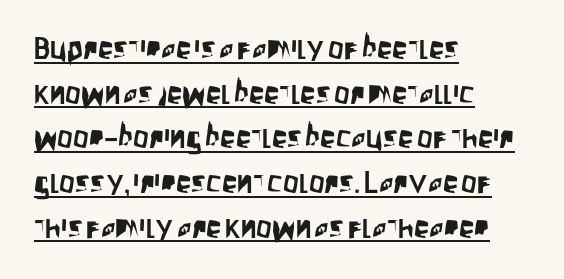
Q: Is the text italic (slanted)? A: No, it is upright.
Q: Is the typeface a serif or a sans-serif typeface? A: Sans-serif.
Q: Is the text underlined? A: Yes.
Q: How is the paragraph aligned? A: Left-aligned.
Q: Is the spacing between letters normal or unusually wide? A: Normal.
Q: Is the spacing between lines tight, normal or loose? A: Normal.
Q: Width (condensed, normal, or wide)? A: Condensed.
Q: Stroke contrast? A: Low.
Q: x-height? A: Large.
Q: Monospaced? A: No.
